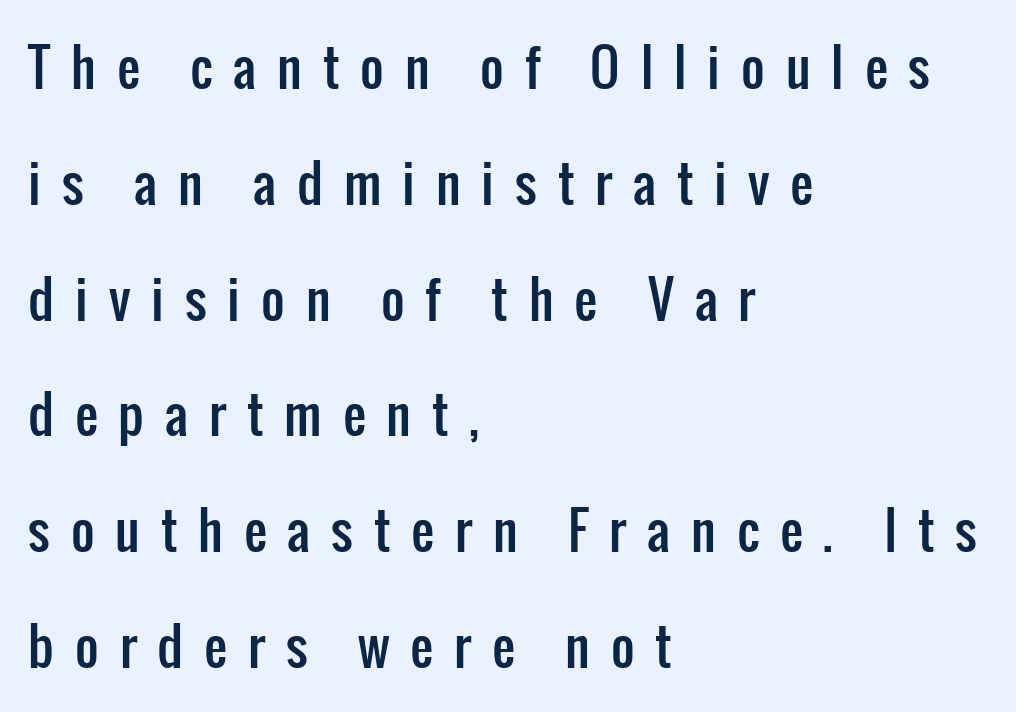
Q: Is the text italic (slanted)? A: No, it is upright.
Q: Is the typeface a serif or a sans-serif typeface? A: Sans-serif.
Q: Is the text underlined? A: No.
Q: How is the paragraph aligned? A: Left-aligned.
Q: Is the spacing between letters normal or unusually wide? A: Unusually wide.
Q: Is the spacing between lines tight, normal or loose? A: Loose.
Q: Width (condensed, normal, or wide)? A: Condensed.
Q: Stroke contrast? A: Low.
Q: x-height? A: Medium.
Q: Monospaced? A: No.
